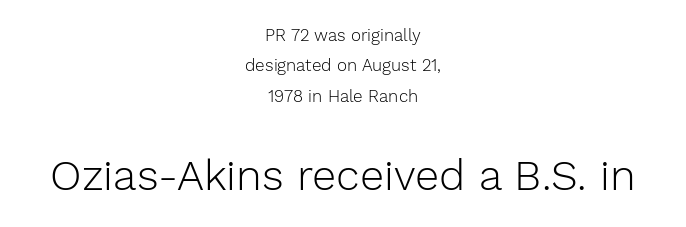
The image shows 43 px light sans-serif type, upright; set centered, line spacing 1.78x, normal letter spacing, not underlined; the second (bottom) block is 2.53x larger; low stroke contrast and a medium x-height.
